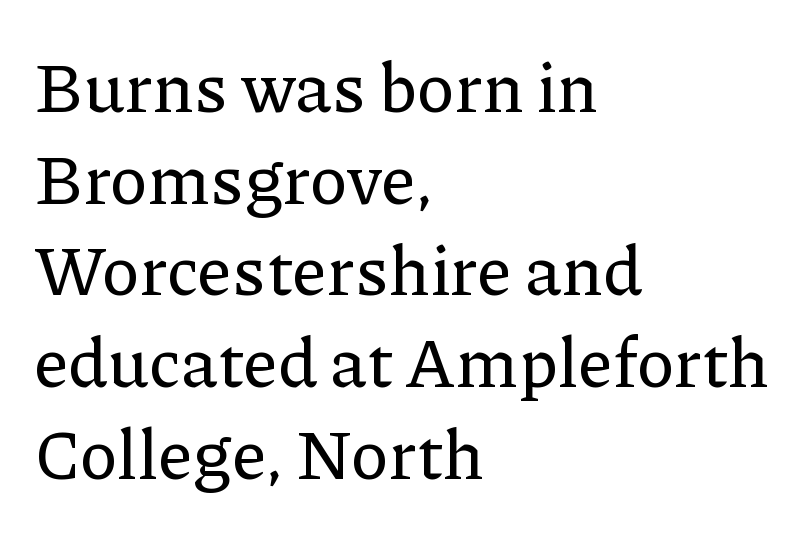
The image shows 70 px serif type, upright; set left-aligned, normal line spacing (1.31x), normal letter spacing, not underlined; low stroke contrast and a medium x-height.
